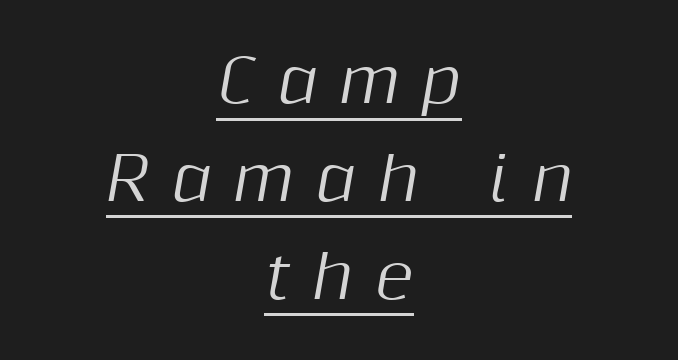
The image shows 60 px text type, italic (leaning right); set centered, normal line spacing (1.63x), unusually wide letter spacing (+0.37 em), underlined; medium stroke contrast and a medium x-height.
